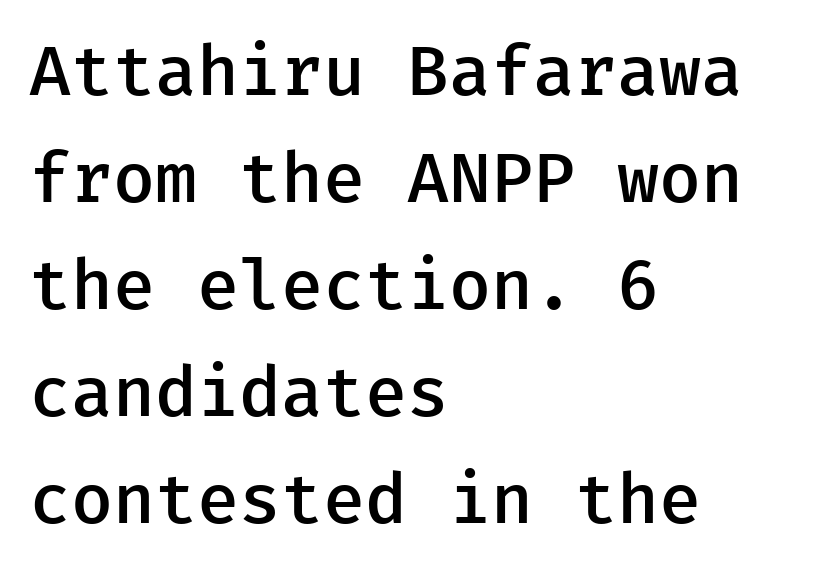
Q: Is the text bold? A: Semi-bold.
Q: Is the text italic (slanted)? A: No, it is upright.
Q: Is the typeface a serif or a sans-serif typeface? A: Sans-serif.
Q: Is the text underlined? A: No.
Q: How is the paragraph aligned? A: Left-aligned.
Q: Is the spacing between letters normal or unusually wide? A: Normal.
Q: Is the spacing between lines tight, normal or loose? A: Normal.
Q: Width (condensed, normal, or wide)? A: Normal.
Q: Stroke contrast? A: Low.
Q: x-height? A: Medium.
